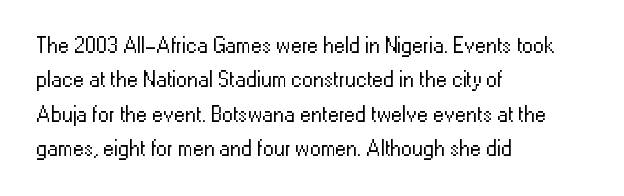
{"italic": "no", "bold": "no", "underline": "no", "align": "left", "line_spacing": "normal", "line_spacing_ratio": 1.56, "letter_spacing": "normal", "letter_spacing_em": 0.0, "glyph_px": 22}
